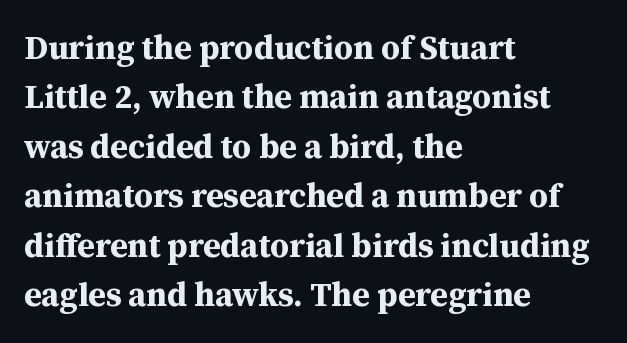
Q: Is the text bold? A: Yes.
Q: Is the text italic (slanted)? A: No, it is upright.
Q: Is the typeface a serif or a sans-serif typeface? A: Serif.
Q: Is the text underlined? A: No.
Q: How is the paragraph aligned? A: Left-aligned.
Q: Is the spacing between letters normal or unusually wide? A: Normal.
Q: Is the spacing between lines tight, normal or loose? A: Normal.
Q: Width (condensed, normal, or wide)? A: Normal.
Q: Stroke contrast? A: Medium.
Q: x-height? A: Medium.
Q: Monospaced? A: No.
